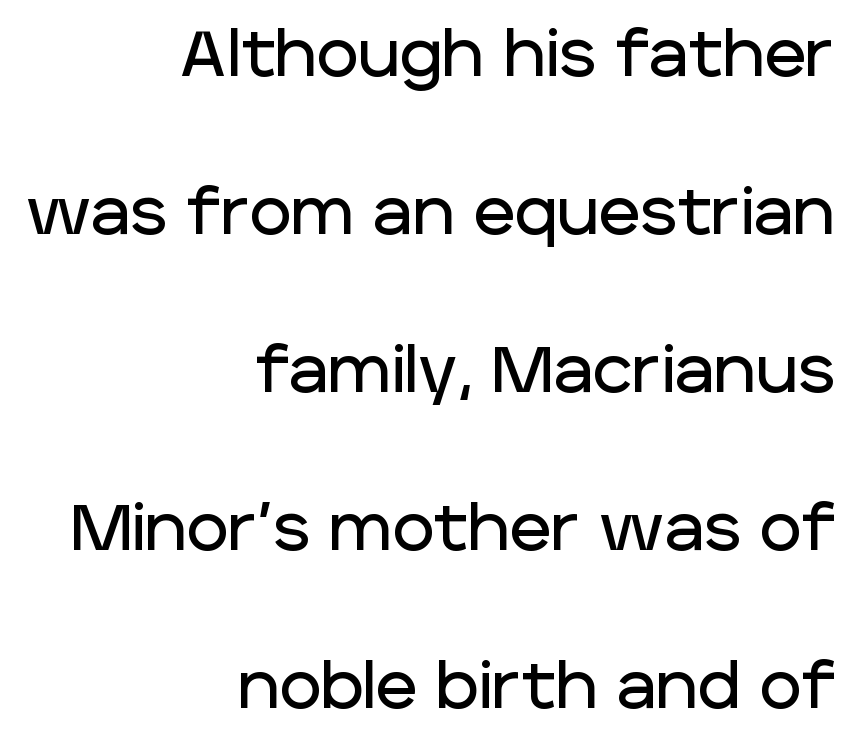
Q: Is the text italic (slanted)? A: No, it is upright.
Q: Is the typeface a serif or a sans-serif typeface? A: Sans-serif.
Q: Is the text underlined? A: No.
Q: How is the paragraph aligned? A: Right-aligned.
Q: Is the spacing between letters normal or unusually wide? A: Normal.
Q: Is the spacing between lines tight, normal or loose? A: Loose.
Q: Width (condensed, normal, or wide)? A: Normal.
Q: Stroke contrast? A: Low.
Q: x-height? A: Large.
Q: Monospaced? A: No.
